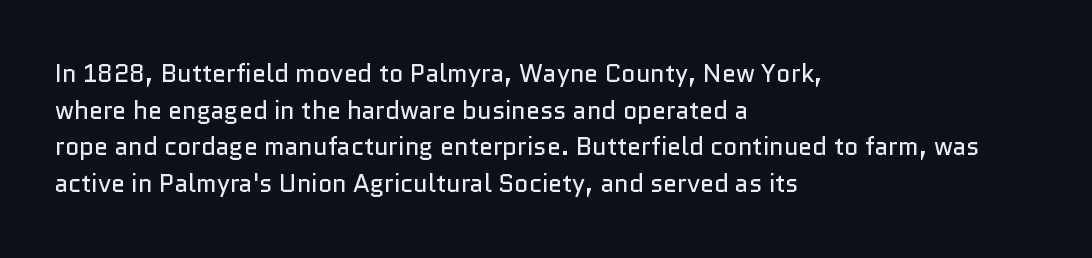
The image shows 25 px text type, upright; set left-aligned, normal line spacing (1.47x), normal letter spacing, not underlined.
